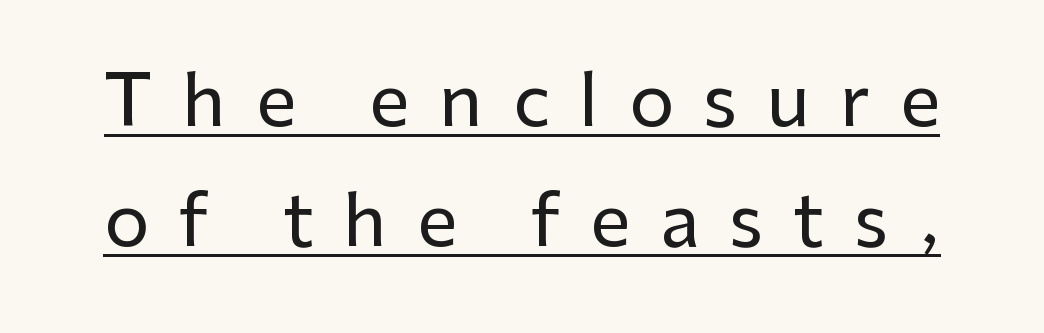
{"serif": "no", "italic": "no", "width": "normal", "stroke_contrast": "low", "x_height": "medium", "monospaced": "no", "underline": "yes", "line_spacing": "normal", "line_spacing_ratio": 1.69, "letter_spacing": "wide", "letter_spacing_em": 0.42, "glyph_px": 71}
